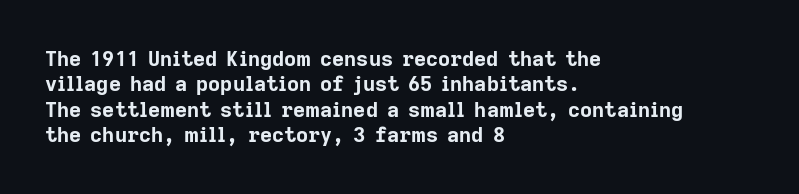
{"italic": "no", "bold": "yes", "underline": "no", "align": "left", "line_spacing_ratio": 1.21, "letter_spacing": "normal", "letter_spacing_em": 0.0, "glyph_px": 21}
